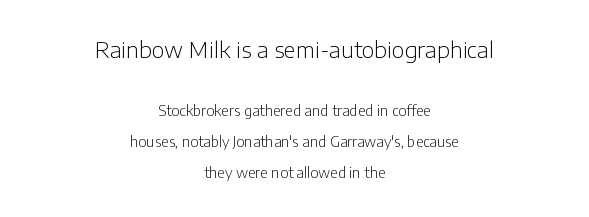
Glance below the letters and you will spot only blank space. Letters have the restrained weight of plain body copy at most. You can tell it's not italic because the verticals are truly vertical. Caption: multi-line text, centered on the measure. Type size steps down from the first block to the second.
